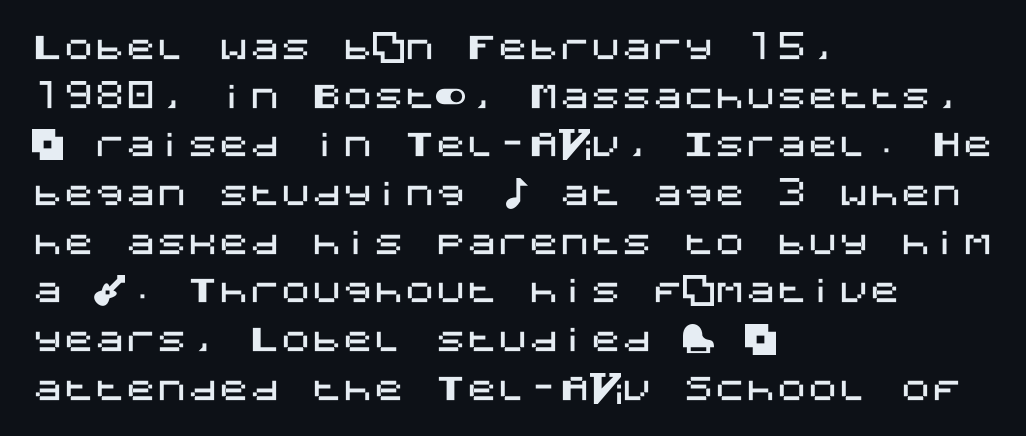
These lines stack with their left ends in a neat column. Italic? Not at all — the glyphs are vertical. Here the glyphs are tracked normally, forming tight word shapes. This sample uses a sans-serif face. The designer left line spacing at the default. Bare-footed words on every line.
